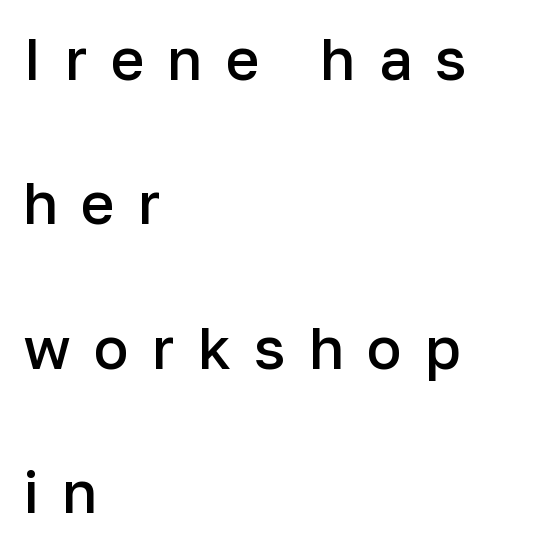
Horizontally, the lines are justified to the leading edge only. The baseline area is clear. This sample has the flowing, uneven cadence of proportional lettering. The lettering holds an erect, upright posture throughout.
